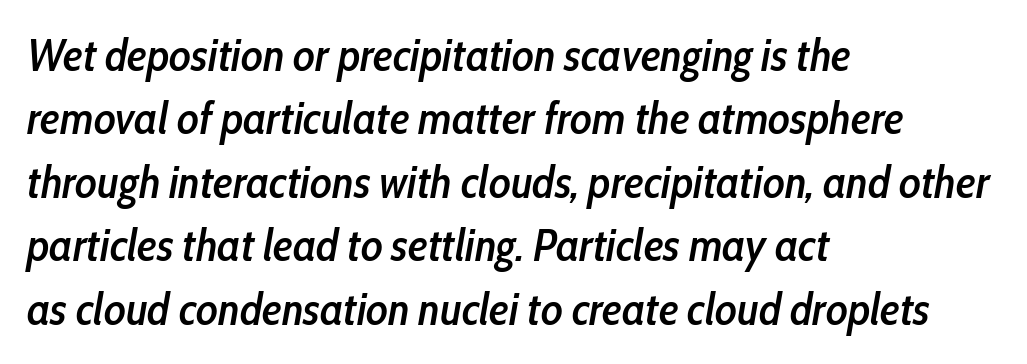
Q: Is the text bold? A: Semi-bold.
Q: Is the text italic (slanted)? A: Yes, it leans right by about 10 degrees.
Q: Is the text underlined? A: No.
Q: How is the paragraph aligned? A: Left-aligned.
Q: Is the spacing between letters normal or unusually wide? A: Normal.
Q: Is the spacing between lines tight, normal or loose? A: Normal.
Q: Width (condensed, normal, or wide)? A: Condensed.
Q: Stroke contrast? A: Low.
Q: x-height? A: Medium.
Q: Monospaced? A: No.
